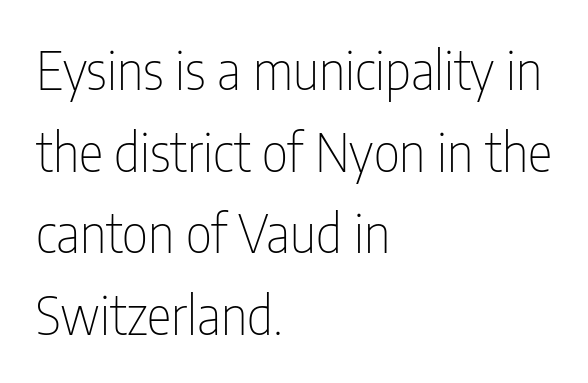
Q: Is the text bold? A: No.
Q: Is the text italic (slanted)? A: No, it is upright.
Q: Is the typeface a serif or a sans-serif typeface? A: Sans-serif.
Q: Is the text underlined? A: No.
Q: How is the paragraph aligned? A: Left-aligned.
Q: Is the spacing between letters normal or unusually wide? A: Normal.
Q: Is the spacing between lines tight, normal or loose? A: Normal.
Q: Width (condensed, normal, or wide)? A: Condensed.
Q: Stroke contrast? A: Low.
Q: x-height? A: Medium.
Q: Monospaced? A: No.
